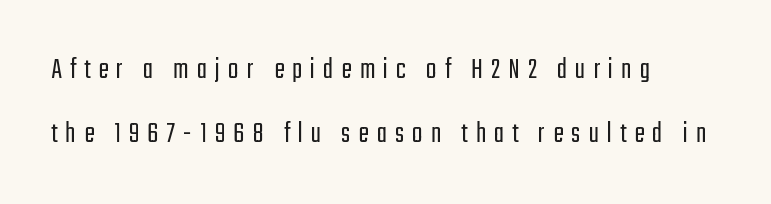
{"serif": "no", "italic": "no", "bold": "no", "weight": "light", "width": "condensed", "stroke_contrast": "low", "x_height": "medium", "monospaced": "no", "underline": "no", "align": "left", "line_spacing": "loose", "line_spacing_ratio": 2.08, "letter_spacing": "wide", "letter_spacing_em": 0.26, "glyph_px": 31}
